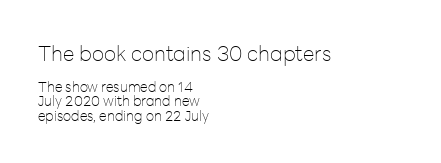
{"italic": "no", "bold": "no", "underline": "no", "align": "left", "line_spacing": "tight", "line_spacing_ratio": 1.04, "letter_spacing": "normal", "letter_spacing_em": 0.0, "larger_block": "first", "size_ratio": 1.5, "glyph_px": 21}
